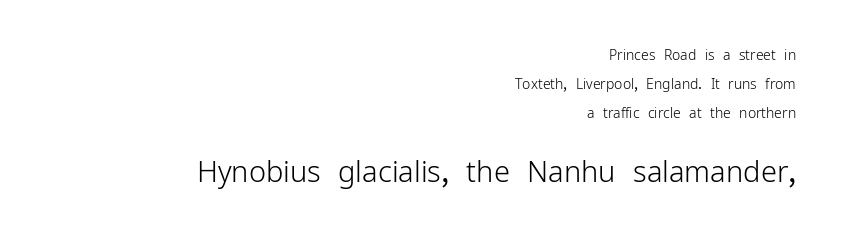
Q: Is the text bold? A: No.
Q: Is the text italic (slanted)? A: No, it is upright.
Q: Is the typeface a serif or a sans-serif typeface? A: Sans-serif.
Q: Is the text underlined? A: No.
Q: How is the paragraph aligned? A: Right-aligned.
Q: Is the spacing between letters normal or unusually wide? A: Normal.
Q: Is the spacing between lines tight, normal or loose? A: Loose.
Q: Which block of text is set in a larger size, the first (top) or the second (bottom)? A: The second (bottom) one.
Q: Width (condensed, normal, or wide)? A: Normal.
Q: Stroke contrast? A: Low.
Q: x-height? A: Medium.
Q: Monospaced? A: No.
